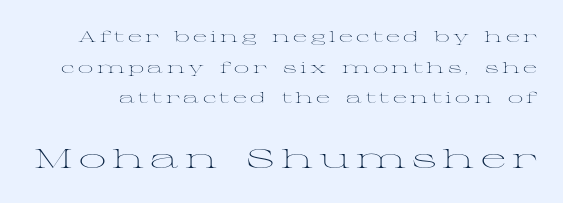
Compared with typical paragraphs, the rows here are farther apart. The lettering holds an erect, upright posture throughout. Weight: not bold — regular or lighter. Type without underlining.
